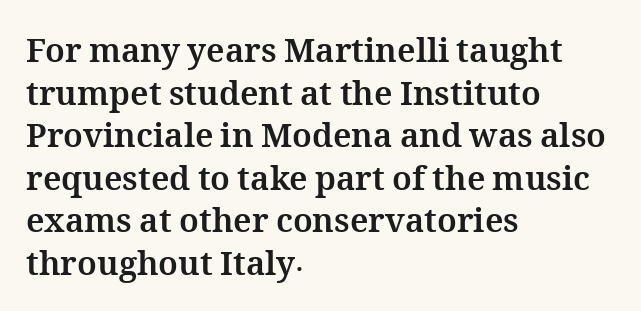
The image shows 33 px bold type, upright; set left-aligned, normal line spacing (1.29x), normal letter spacing, not underlined; medium stroke contrast and a medium x-height.
